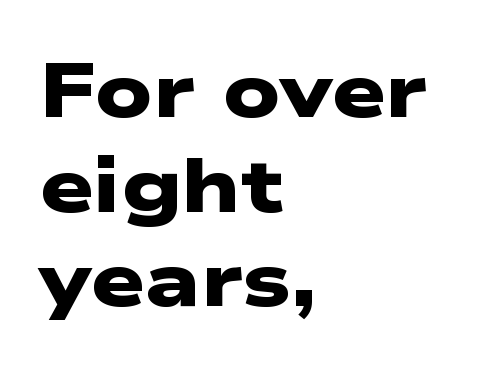
Q: Is the text bold? A: Yes.
Q: Is the typeface a serif or a sans-serif typeface? A: Sans-serif.
Q: Is the text underlined? A: No.
Q: How is the paragraph aligned? A: Left-aligned.
Q: Is the spacing between letters normal or unusually wide? A: Normal.
Q: Width (condensed, normal, or wide)? A: Wide.
Q: Stroke contrast? A: Low.
Q: x-height? A: Medium.
Q: Monospaced? A: No.
